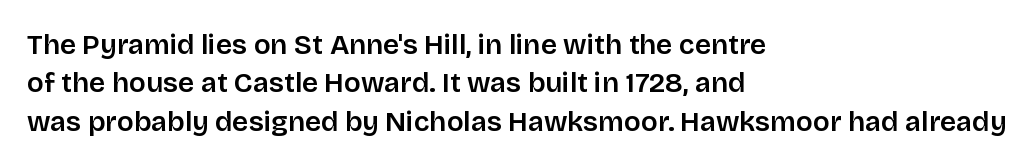
The image shows 28 px sans-serif type, upright; set left-aligned, normal line spacing (1.37x), normal letter spacing, not underlined; low stroke contrast and a large x-height.
